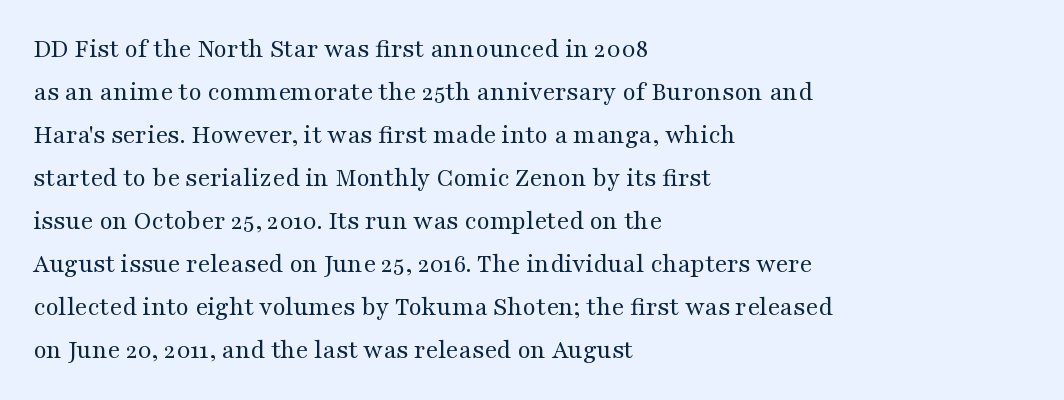
{"italic": "no", "bold": "no", "underline": "no", "align": "left", "line_spacing": "normal", "line_spacing_ratio": 1.59, "letter_spacing": "normal", "letter_spacing_em": 0.0, "glyph_px": 27}
